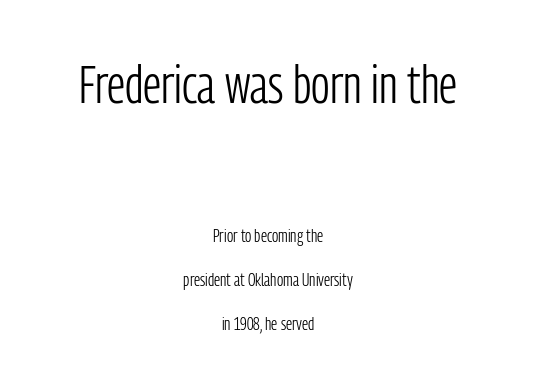
Q: Is the text bold? A: No.
Q: Is the text italic (slanted)? A: No, it is upright.
Q: Is the typeface a serif or a sans-serif typeface? A: Sans-serif.
Q: Is the text underlined? A: No.
Q: How is the paragraph aligned? A: Centered.
Q: Is the spacing between letters normal or unusually wide? A: Normal.
Q: Is the spacing between lines tight, normal or loose? A: Loose.
Q: Which block of text is set in a larger size, the first (top) or the second (bottom)? A: The first (top) one.
Q: Width (condensed, normal, or wide)? A: Condensed.
Q: Stroke contrast? A: Low.
Q: x-height? A: Medium.
Q: Monospaced? A: No.
